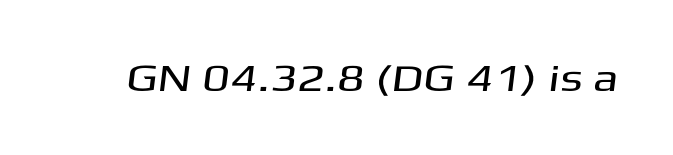
The image shows 38 px wide sans-serif type; set normal letter spacing, not underlined; medium stroke contrast and a medium x-height.
